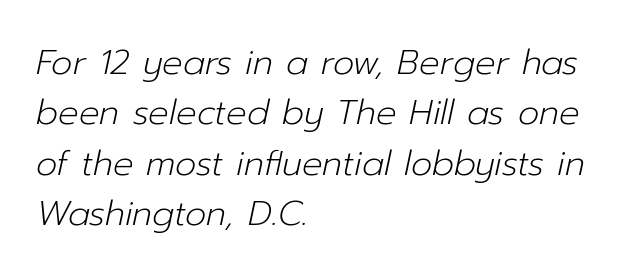
Q: Is the text bold? A: No.
Q: Is the text italic (slanted)? A: Yes, it leans right by about 12 degrees.
Q: Is the text underlined? A: No.
Q: How is the paragraph aligned? A: Left-aligned.
Q: Is the spacing between letters normal or unusually wide? A: Normal.
Q: Is the spacing between lines tight, normal or loose? A: Normal.
Q: Width (condensed, normal, or wide)? A: Normal.
Q: Stroke contrast? A: Low.
Q: x-height? A: Medium.
Q: Monospaced? A: No.
